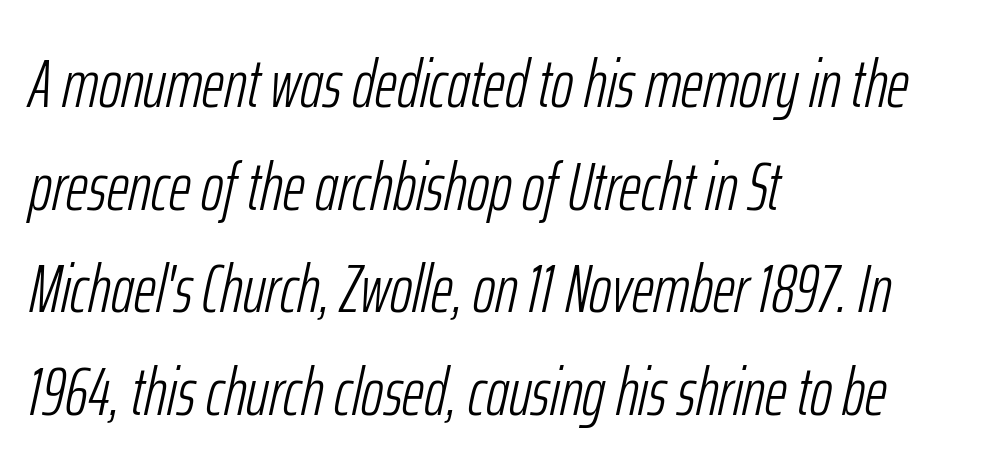
Q: Is the text bold? A: No.
Q: Is the text italic (slanted)? A: Yes, it leans right by about 12 degrees.
Q: Is the text underlined? A: No.
Q: How is the paragraph aligned? A: Left-aligned.
Q: Is the spacing between letters normal or unusually wide? A: Normal.
Q: Is the spacing between lines tight, normal or loose? A: Normal.
Q: Width (condensed, normal, or wide)? A: Condensed.
Q: Stroke contrast? A: Low.
Q: x-height? A: Medium.
Q: Monospaced? A: No.
